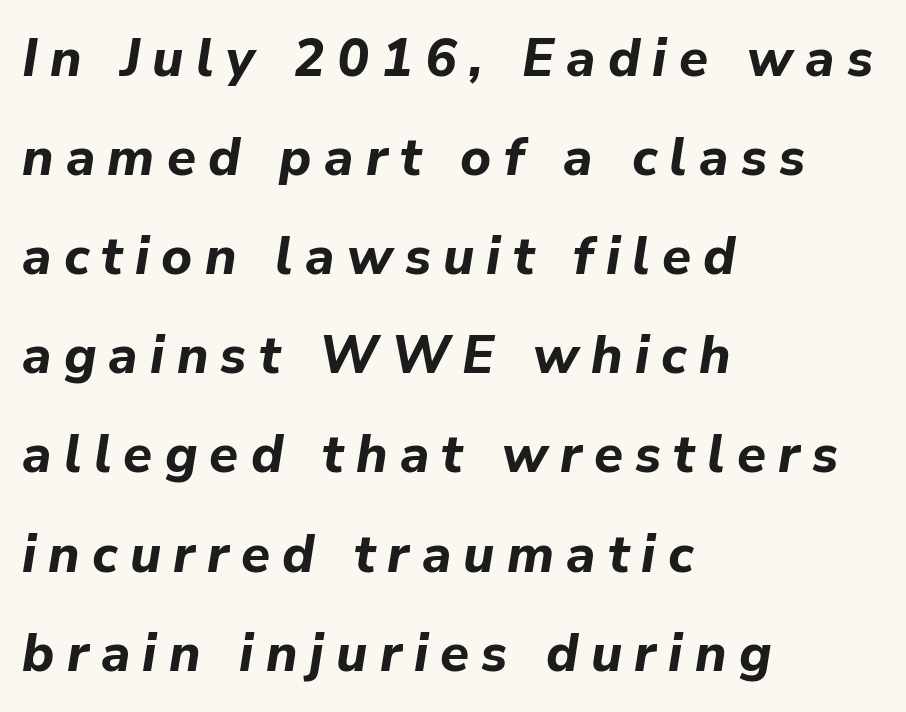
Students, this is bold: see how much ink each stroke carries. A classic flush-left, rag-right setting is used for this passage. Honestly, there is no underline to notice here at all. Short note: letters widely spaced. The rendering uses natural spacing where letterforms have individual widths. There's an unmistakable incline to the writing here.
